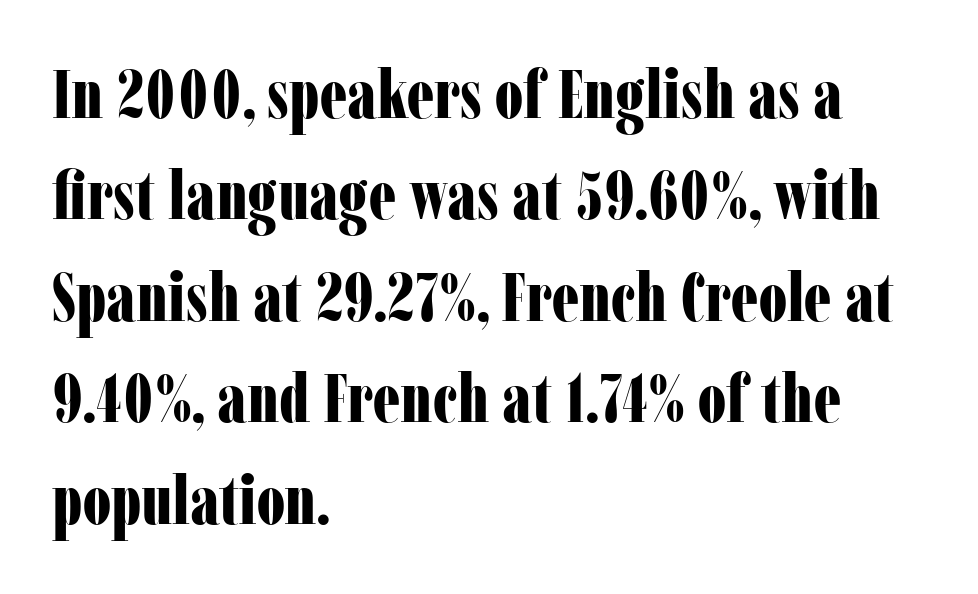
The image shows 69 px bold, condensed serif type, upright; set left-aligned, normal line spacing (1.47x), normal letter spacing, not underlined; low stroke contrast and a medium x-height.
